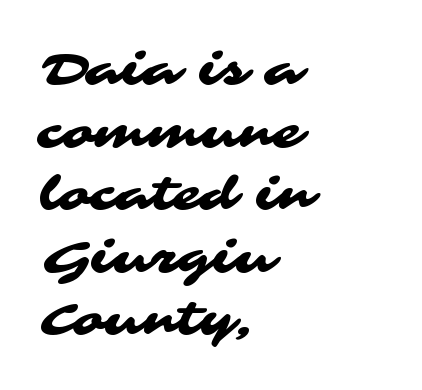
This block has exactly the height ordinary leading produces. Anything drawn beneath the words? Only blank space. Varying glyph widths throughout — classic text-font behaviour. Are there feet on the stems? There aren't — it's a sans. A student would call this left alignment; a typographer would say flush left, rag right. The face used here is rendered with its standard letterfit.
